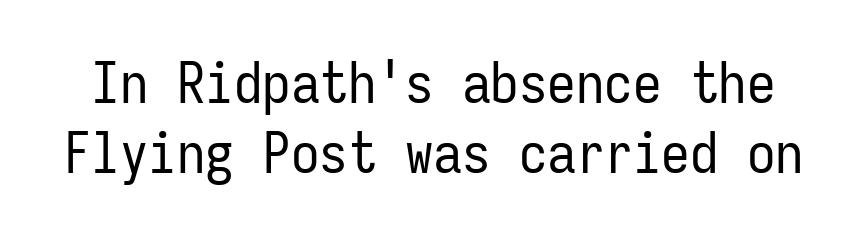
Q: Is the text bold? A: No.
Q: Is the text italic (slanted)? A: No, it is upright.
Q: Is the typeface a serif or a sans-serif typeface? A: Sans-serif.
Q: Is the text underlined? A: No.
Q: Is the spacing between letters normal or unusually wide? A: Normal.
Q: Width (condensed, normal, or wide)? A: Condensed.
Q: Stroke contrast? A: Low.
Q: x-height? A: Medium.
Q: Monospaced? A: Yes.
